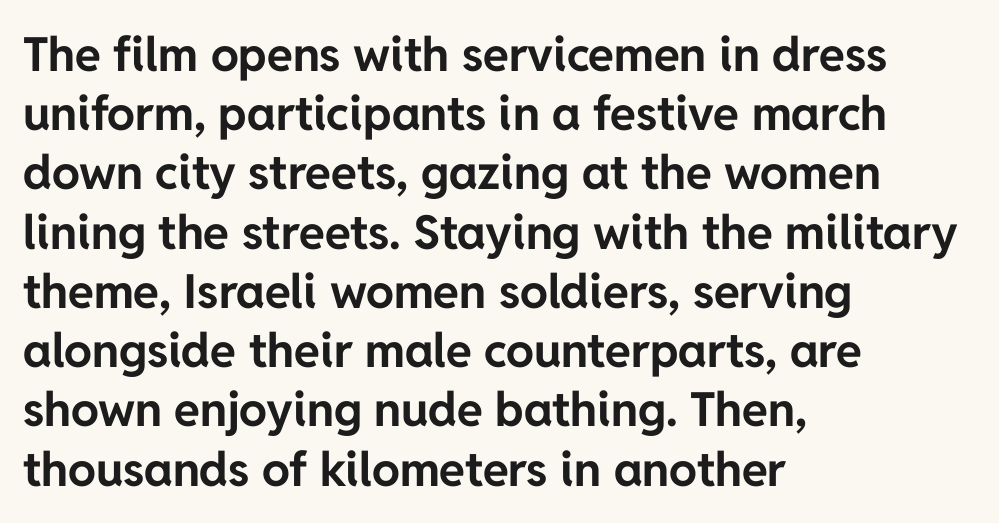
Q: Is the text bold? A: Yes.
Q: Is the text italic (slanted)? A: No, it is upright.
Q: Is the typeface a serif or a sans-serif typeface? A: Sans-serif.
Q: Is the text underlined? A: No.
Q: How is the paragraph aligned? A: Left-aligned.
Q: Is the spacing between letters normal or unusually wide? A: Normal.
Q: Is the spacing between lines tight, normal or loose? A: Normal.
Q: Width (condensed, normal, or wide)? A: Normal.
Q: Stroke contrast? A: Low.
Q: x-height? A: Medium.
Q: Monospaced? A: No.
